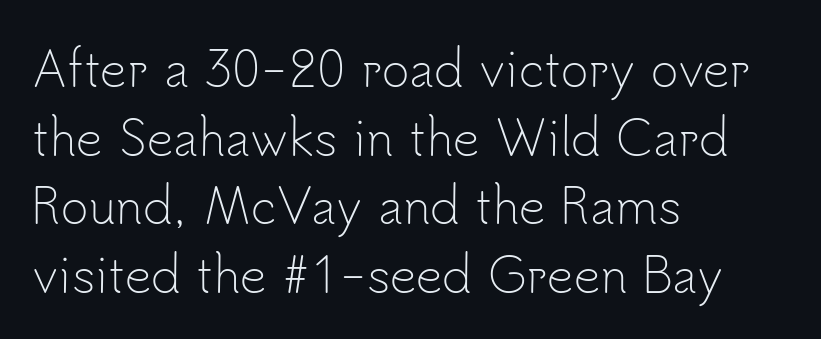
Q: Is the text bold? A: No.
Q: Is the text italic (slanted)? A: No, it is upright.
Q: Is the typeface a serif or a sans-serif typeface? A: Sans-serif.
Q: Is the text underlined? A: No.
Q: How is the paragraph aligned? A: Left-aligned.
Q: Is the spacing between letters normal or unusually wide? A: Normal.
Q: Is the spacing between lines tight, normal or loose? A: Normal.
Q: Width (condensed, normal, or wide)? A: Normal.
Q: Stroke contrast? A: Low.
Q: x-height? A: Small.
Q: Monospaced? A: No.
